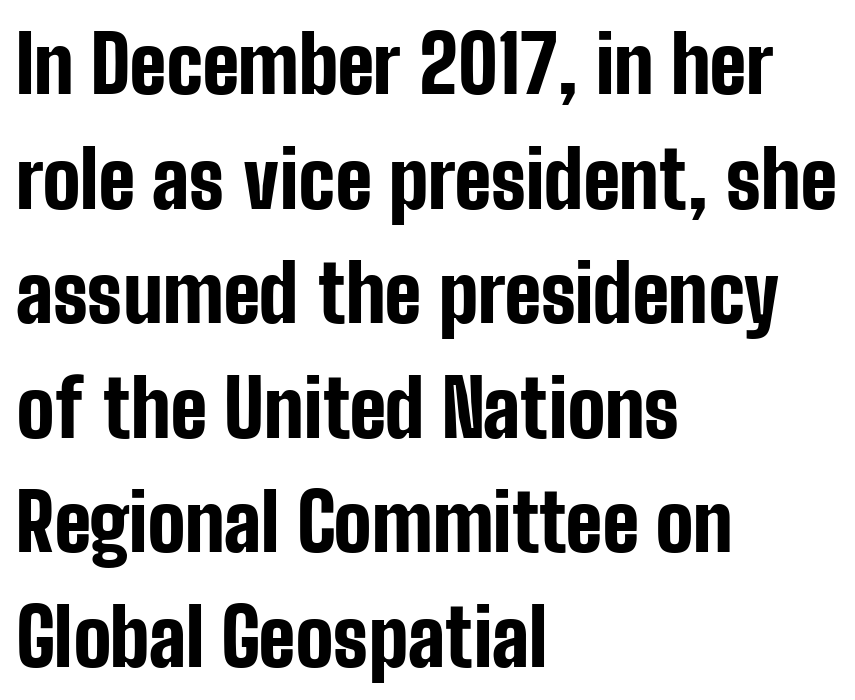
Q: Is the text bold? A: Yes.
Q: Is the text italic (slanted)? A: No, it is upright.
Q: Is the typeface a serif or a sans-serif typeface? A: Sans-serif.
Q: Is the text underlined? A: No.
Q: How is the paragraph aligned? A: Left-aligned.
Q: Is the spacing between letters normal or unusually wide? A: Normal.
Q: Is the spacing between lines tight, normal or loose? A: Normal.
Q: Width (condensed, normal, or wide)? A: Condensed.
Q: Stroke contrast? A: Low.
Q: x-height? A: Medium.
Q: Monospaced? A: No.
